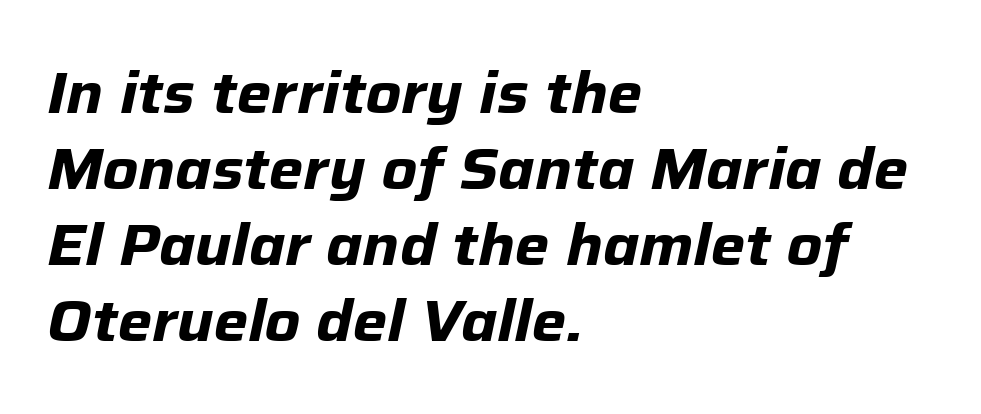
Compared with an ordinary text face, these strokes are far heavier — a full bold. It's the slanting kind of type. Typeset ragged right — the left edge is the straight one. Unmarked baselines from the first word to the last. A typesetter would call this proportional, since set widths differ per character.
